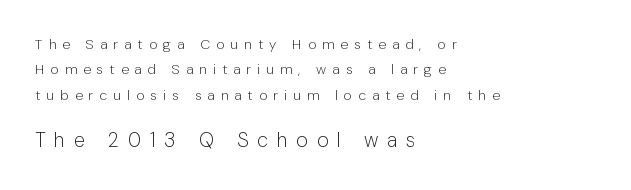
{"italic": "no", "bold": "no", "underline": "no", "align": "left", "line_spacing_ratio": 1.81, "letter_spacing": "wide", "letter_spacing_em": 0.44, "larger_block": "second", "size_ratio": 1.43, "glyph_px": 20}
